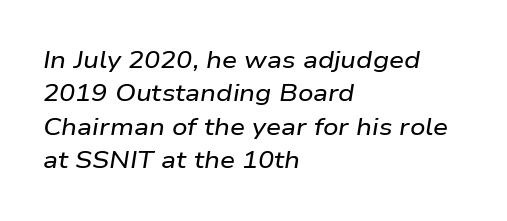
Q: Is the text italic (slanted)? A: Yes, it leans right by about 9 degrees.
Q: Is the text underlined? A: No.
Q: How is the paragraph aligned? A: Left-aligned.
Q: Is the spacing between letters normal or unusually wide? A: Normal.
Q: Is the spacing between lines tight, normal or loose? A: Normal.
